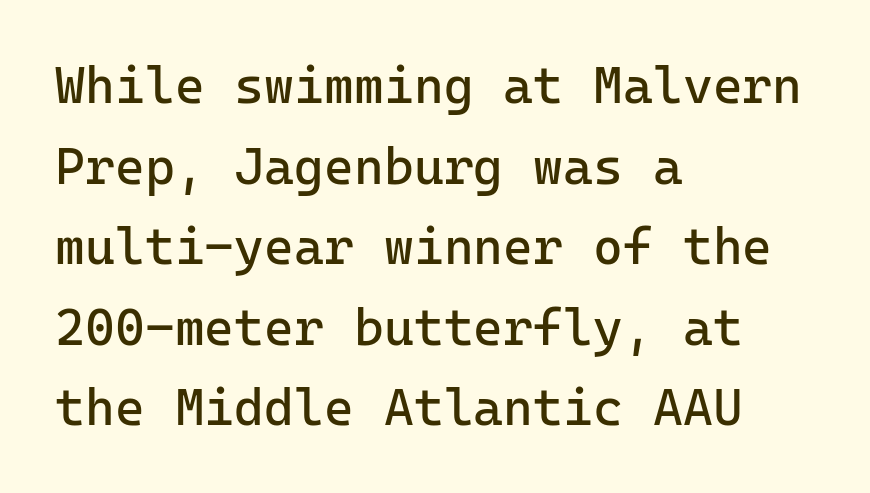
The image shows 51 px regular-weight sans-serif type, upright, monospaced; set left-aligned, normal line spacing (1.58x), normal letter spacing, not underlined; low stroke contrast and a medium x-height.
